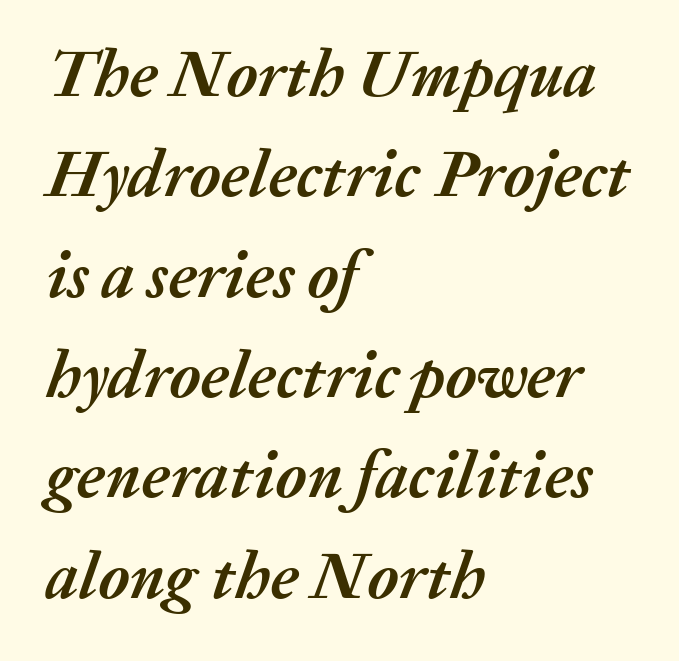
The image shows 66 px semibold type, italic (leaning right); set left-aligned, normal line spacing (1.52x), normal letter spacing, not underlined; medium stroke contrast and a medium x-height.
